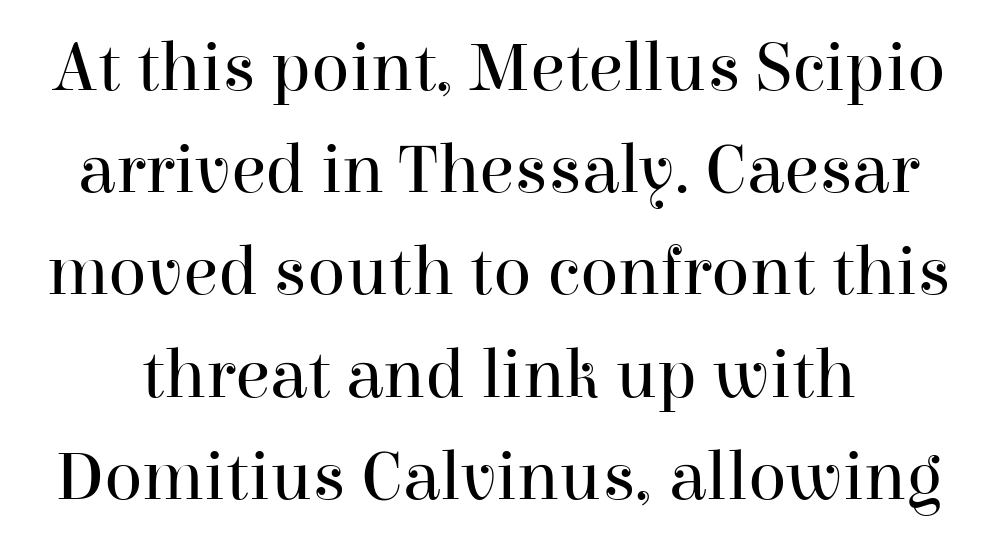
Q: Is the text bold? A: No.
Q: Is the text italic (slanted)? A: No, it is upright.
Q: Is the typeface a serif or a sans-serif typeface? A: Serif.
Q: Is the text underlined? A: No.
Q: Is the spacing between letters normal or unusually wide? A: Normal.
Q: Is the spacing between lines tight, normal or loose? A: Normal.
Q: Width (condensed, normal, or wide)? A: Normal.
Q: Stroke contrast? A: High.
Q: x-height? A: Medium.
Q: Monospaced? A: No.
